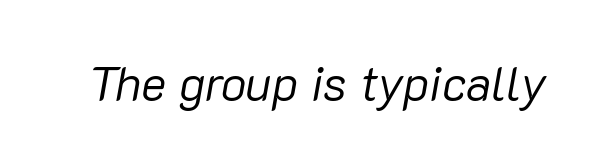
Q: Is the text bold? A: No.
Q: Is the text italic (slanted)? A: Yes, it leans right by about 10 degrees.
Q: Is the text underlined? A: No.
Q: Is the spacing between letters normal or unusually wide? A: Normal.
Q: Width (condensed, normal, or wide)? A: Normal.
Q: Stroke contrast? A: Low.
Q: x-height? A: Medium.
Q: Monospaced? A: No.
